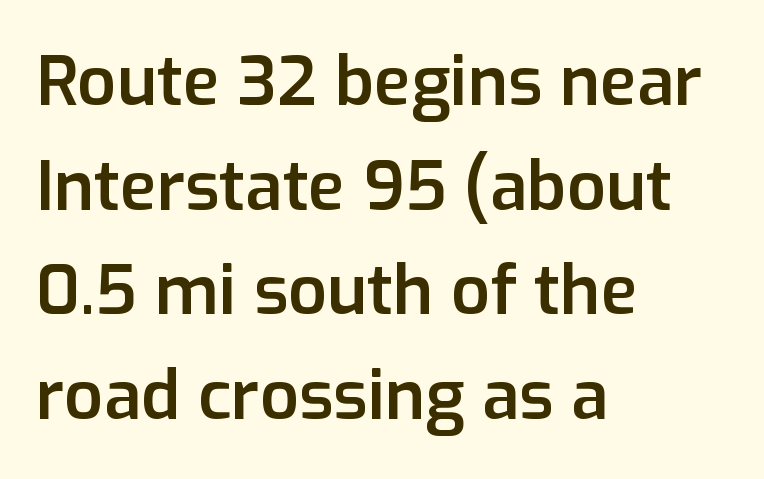
Q: Is the text bold? A: Semi-bold.
Q: Is the text italic (slanted)? A: No, it is upright.
Q: Is the typeface a serif or a sans-serif typeface? A: Sans-serif.
Q: Is the text underlined? A: No.
Q: How is the paragraph aligned? A: Left-aligned.
Q: Is the spacing between letters normal or unusually wide? A: Normal.
Q: Is the spacing between lines tight, normal or loose? A: Normal.
Q: Width (condensed, normal, or wide)? A: Normal.
Q: Stroke contrast? A: Low.
Q: x-height? A: Medium.
Q: Monospaced? A: No.
